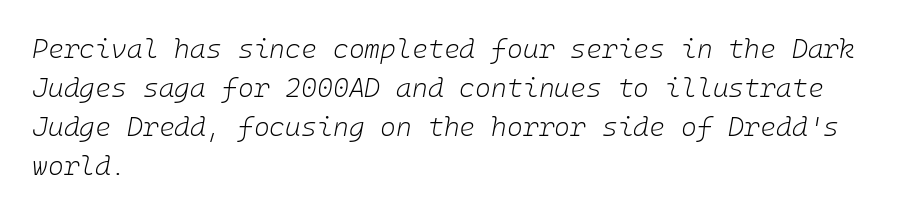
{"italic": "yes", "lean": "right", "slant_degrees": 10, "bold": "no", "underline": "no", "align": "left", "line_spacing": "normal", "line_spacing_ratio": 1.44, "letter_spacing": "normal", "letter_spacing_em": 0.0, "glyph_px": 27}
